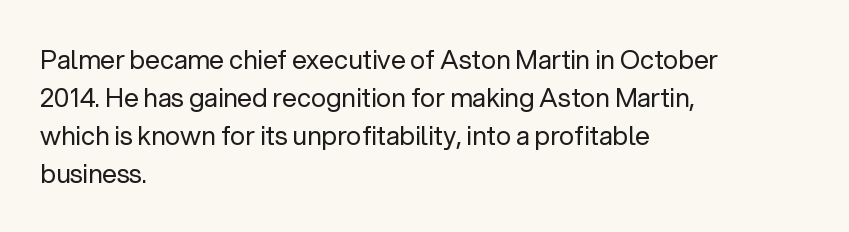
Q: Is the text bold? A: No.
Q: Is the text italic (slanted)? A: No, it is upright.
Q: Is the text underlined? A: No.
Q: How is the paragraph aligned? A: Left-aligned.
Q: Is the spacing between letters normal or unusually wide? A: Normal.
Q: Is the spacing between lines tight, normal or loose? A: Normal.
